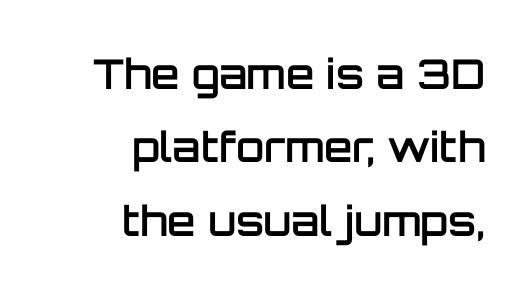
Looks like regular typesetting: each glyph gets only the width it needs. Clear beneath every line of the passage. Are there feet on the stems? There aren't — it's a sans. Typeset ragged left — the right edge is the straight one. Standard letterfit; no display-style spreading of the glyphs. Stems and bowls a touch heavier than normal — semibold.
